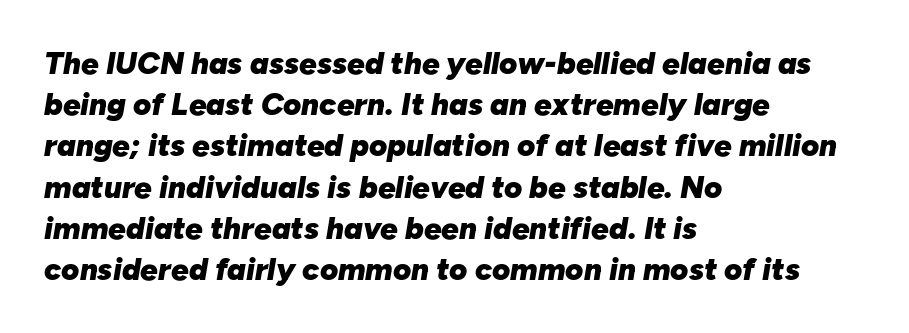
Q: Is the text bold? A: Yes.
Q: Is the text italic (slanted)? A: Yes, it leans right by about 10 degrees.
Q: Is the text underlined? A: No.
Q: How is the paragraph aligned? A: Left-aligned.
Q: Is the spacing between letters normal or unusually wide? A: Normal.
Q: Is the spacing between lines tight, normal or loose? A: Normal.
Q: Width (condensed, normal, or wide)? A: Normal.
Q: Stroke contrast? A: Low.
Q: x-height? A: Medium.
Q: Monospaced? A: No.
